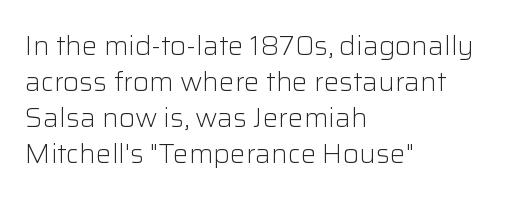
{"italic": "no", "bold": "no", "underline": "no", "align": "left", "line_spacing": "normal", "line_spacing_ratio": 1.39, "letter_spacing": "normal", "letter_spacing_em": 0.0, "glyph_px": 26}
